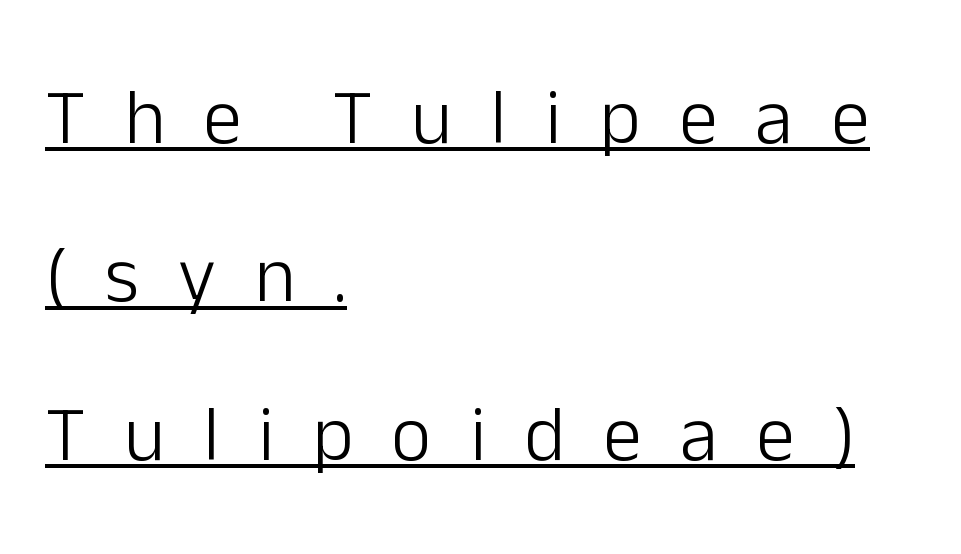
Character widths vary here, with narrow letters taking less room than wide ones. The line-height multiplier appears high, well above default. Each word looks stretched out because of the extra space between its letters. Characters remain perfectly vertical along every line. The lettering is marked with a stroke running underneath it. The rendering anchors every line to the left-hand side.
